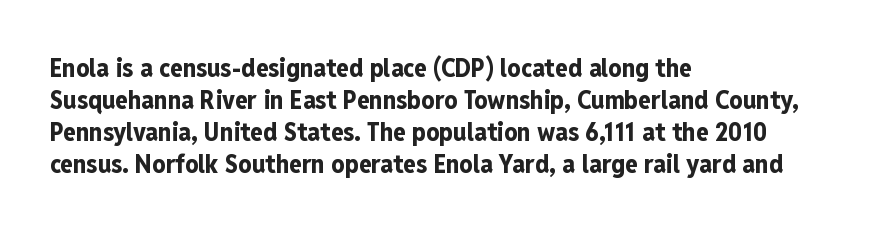
The image shows 26 px bold type, upright; set left-aligned, line spacing 1.23x, normal letter spacing, not underlined.
